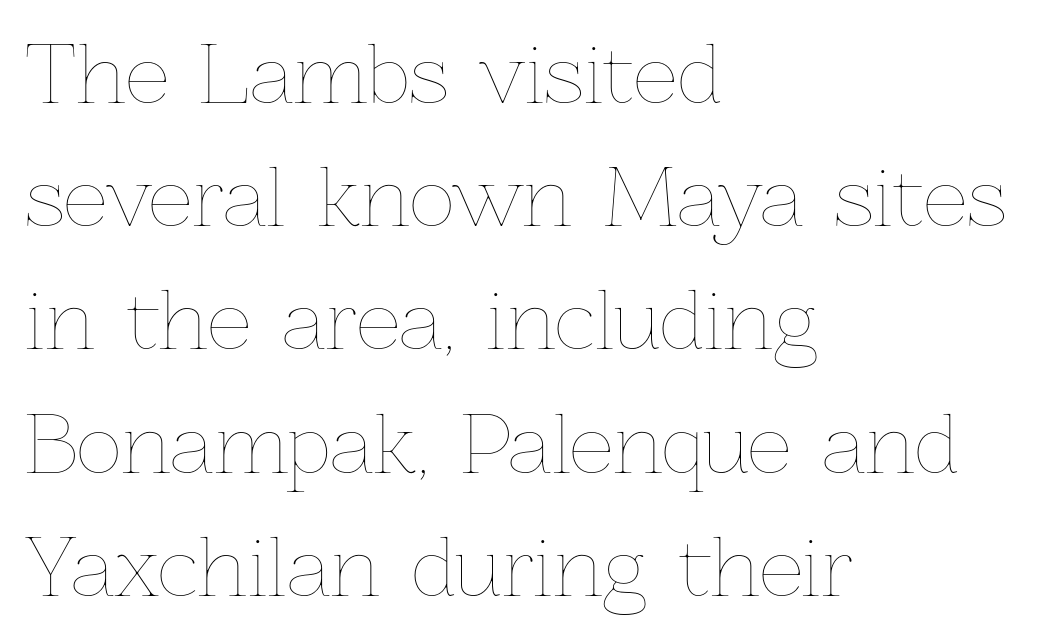
Is the stroke heavy? The answer is a plain regular-or-lighter. The words here are not underlined. What's the leading like? Ordinary, nothing unusual. Every row of glyphs begins at an identical x-position on the left. Nothing unusual about the tracking: characters are spaced as the font intends.
